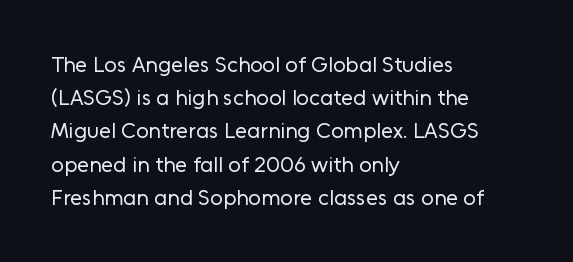
{"italic": "no", "bold": "no", "underline": "no", "align": "left", "line_spacing": "normal", "line_spacing_ratio": 1.51, "letter_spacing": "normal", "letter_spacing_em": 0.0, "glyph_px": 22}
